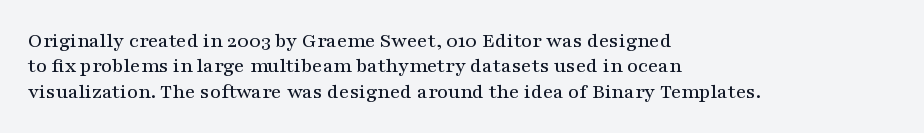
Short and long lines alike share a common starting point at left. Letters rest on an invisible, unmarked baseline. No extra tracking has been applied to these lines. Is there any slant? The stems are plumb.
